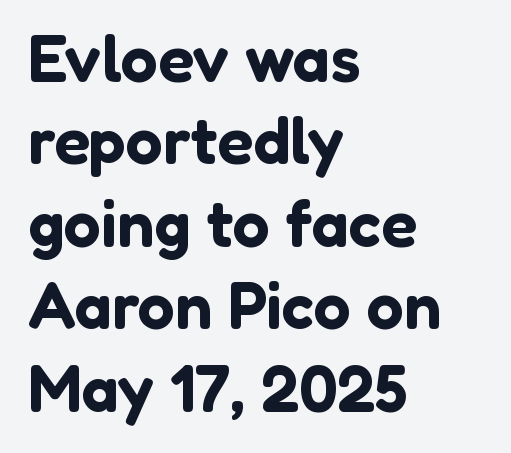
Q: Is the text italic (slanted)? A: No, it is upright.
Q: Is the typeface a serif or a sans-serif typeface? A: Sans-serif.
Q: Is the text underlined? A: No.
Q: How is the paragraph aligned? A: Left-aligned.
Q: Is the spacing between letters normal or unusually wide? A: Normal.
Q: Is the spacing between lines tight, normal or loose? A: Normal.
Q: Width (condensed, normal, or wide)? A: Normal.
Q: Stroke contrast? A: Low.
Q: x-height? A: Medium.
Q: Monospaced? A: No.
